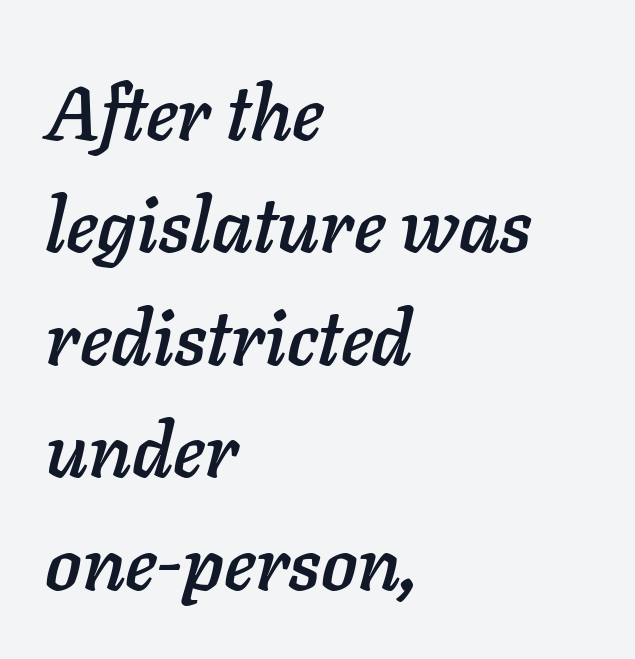
{"italic": "yes", "lean": "right", "slant_degrees": 11, "width": "normal", "stroke_contrast": "low", "x_height": "medium", "monospaced": "no", "underline": "no", "align": "left", "line_spacing": "normal", "line_spacing_ratio": 1.48, "letter_spacing": "normal", "letter_spacing_em": 0.0, "glyph_px": 76}
